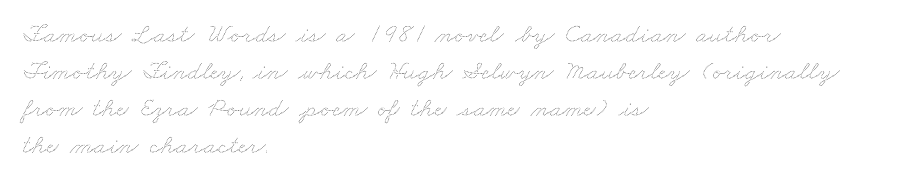
{"bold": "no", "underline": "no", "align": "left", "line_spacing": "normal", "line_spacing_ratio": 1.37, "letter_spacing": "normal", "letter_spacing_em": 0.0, "glyph_px": 27}
